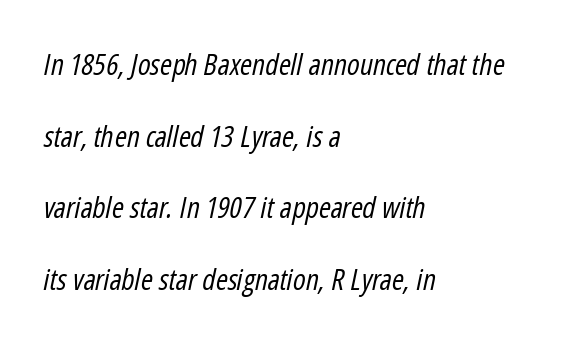
{"italic": "yes", "lean": "right", "slant_degrees": 12, "bold": "no", "weight": "regular", "width": "condensed", "stroke_contrast": "low", "x_height": "medium", "monospaced": "no", "underline": "no", "align": "left", "line_spacing": "loose", "line_spacing_ratio": 2.47, "letter_spacing": "normal", "letter_spacing_em": 0.0, "glyph_px": 29}
